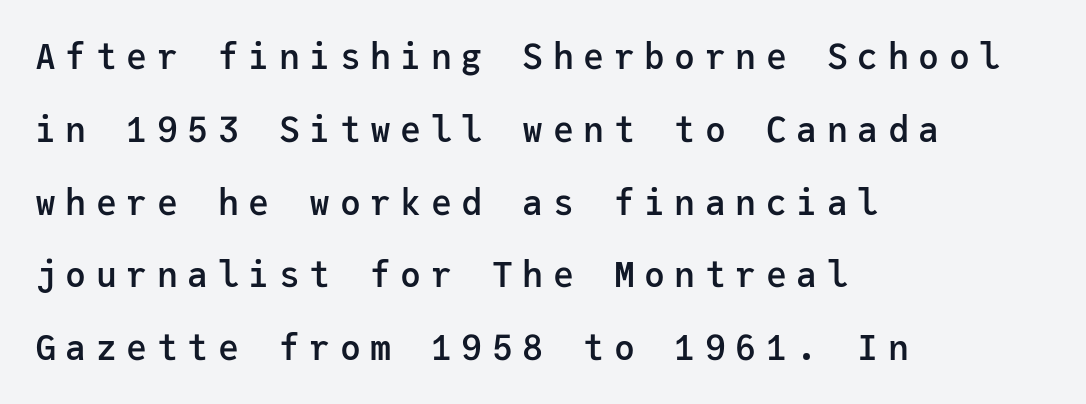
Q: Is the text bold? A: Semi-bold.
Q: Is the text italic (slanted)? A: No, it is upright.
Q: Is the typeface a serif or a sans-serif typeface? A: Sans-serif.
Q: Is the text underlined? A: No.
Q: How is the paragraph aligned? A: Left-aligned.
Q: Is the spacing between letters normal or unusually wide? A: Unusually wide.
Q: Is the spacing between lines tight, normal or loose? A: Loose.
Q: Width (condensed, normal, or wide)? A: Normal.
Q: Stroke contrast? A: Low.
Q: x-height? A: Medium.
Q: Monospaced? A: Yes.
